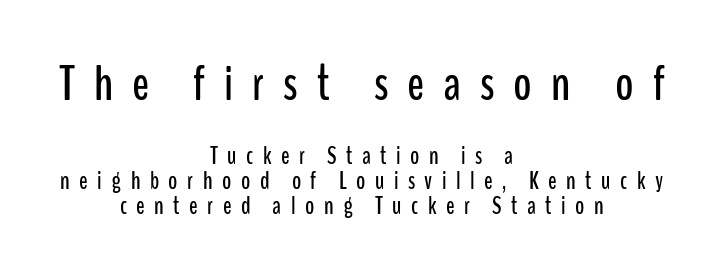
Q: Is the text italic (slanted)? A: No, it is upright.
Q: Is the typeface a serif or a sans-serif typeface? A: Sans-serif.
Q: Is the text underlined? A: No.
Q: How is the paragraph aligned? A: Centered.
Q: Is the spacing between letters normal or unusually wide? A: Unusually wide.
Q: Is the spacing between lines tight, normal or loose? A: Tight.
Q: Which block of text is set in a larger size, the first (top) or the second (bottom)? A: The first (top) one.
Q: Width (condensed, normal, or wide)? A: Condensed.
Q: Stroke contrast? A: Low.
Q: x-height? A: Medium.
Q: Monospaced? A: No.
